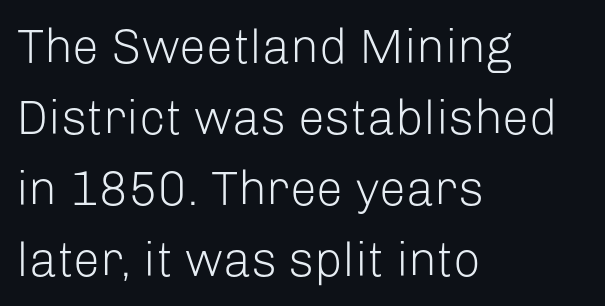
Q: Is the text bold? A: No.
Q: Is the text italic (slanted)? A: No, it is upright.
Q: Is the typeface a serif or a sans-serif typeface? A: Sans-serif.
Q: Is the text underlined? A: No.
Q: How is the paragraph aligned? A: Left-aligned.
Q: Is the spacing between letters normal or unusually wide? A: Normal.
Q: Is the spacing between lines tight, normal or loose? A: Normal.
Q: Width (condensed, normal, or wide)? A: Normal.
Q: Stroke contrast? A: Low.
Q: x-height? A: Medium.
Q: Monospaced? A: No.
